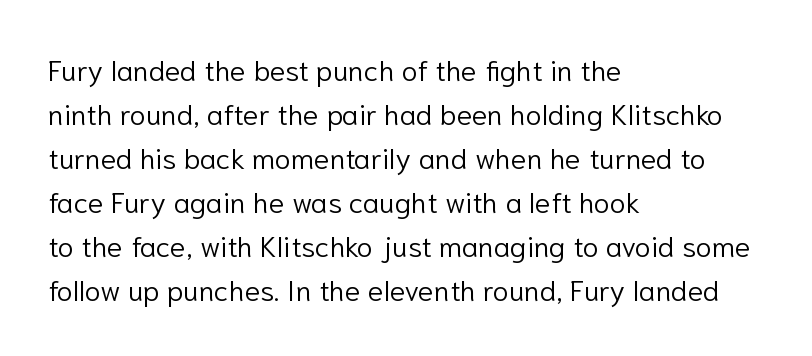
This sample has the flowing, uneven cadence of proportional lettering. Rule under the text: the space is simply empty. Unbolded letterforms with no extra heft. Whoever set this chose a conventional vertical rhythm. The rendering keeps characters at their native spacing. Do the letters lean? They stand straight.
